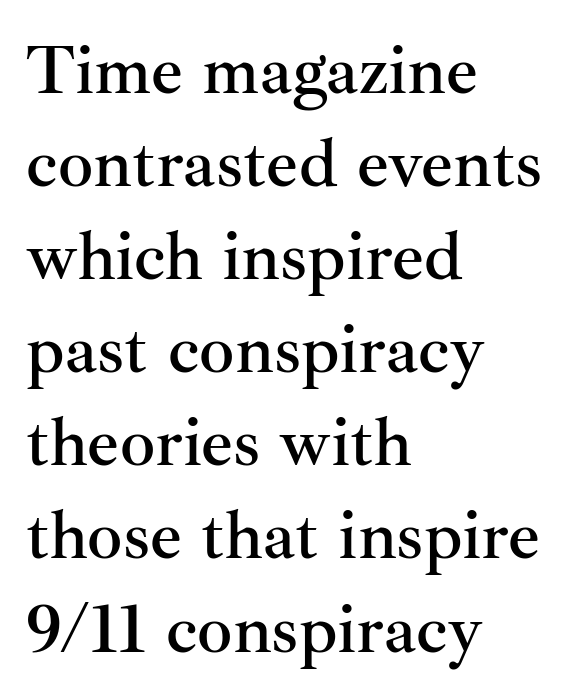
Q: Is the text italic (slanted)? A: No, it is upright.
Q: Is the typeface a serif or a sans-serif typeface? A: Serif.
Q: Is the text underlined? A: No.
Q: How is the paragraph aligned? A: Left-aligned.
Q: Is the spacing between letters normal or unusually wide? A: Normal.
Q: Is the spacing between lines tight, normal or loose? A: Normal.
Q: Width (condensed, normal, or wide)? A: Normal.
Q: Stroke contrast? A: Medium.
Q: x-height? A: Small.
Q: Monospaced? A: No.
